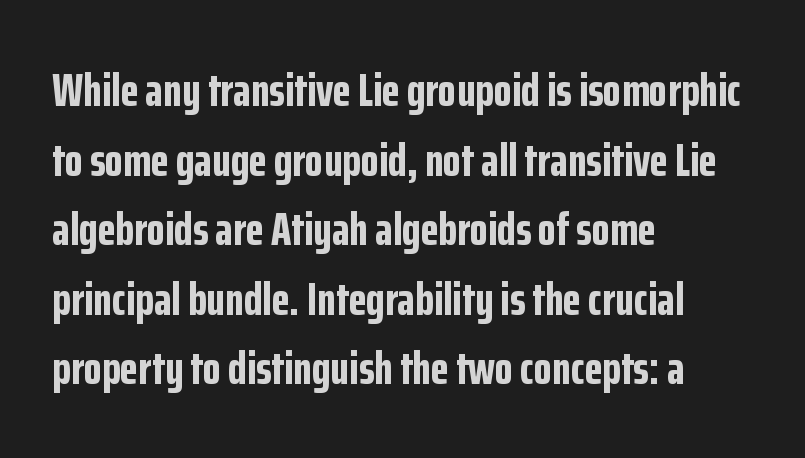
{"serif": "no", "italic": "no", "bold": "yes", "weight": "bold", "width": "condensed", "stroke_contrast": "low", "x_height": "medium", "monospaced": "no", "underline": "no", "align": "left", "line_spacing": "normal", "line_spacing_ratio": 1.48, "letter_spacing": "normal", "letter_spacing_em": 0.0, "glyph_px": 47}
